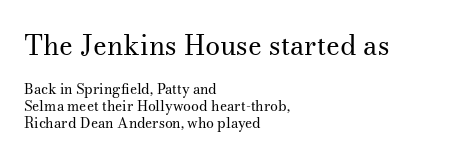
The image shows 27 px text type, upright; set left-aligned, line spacing 1.2x, normal letter spacing, not underlined; the first (top) block is 1.93x larger.
